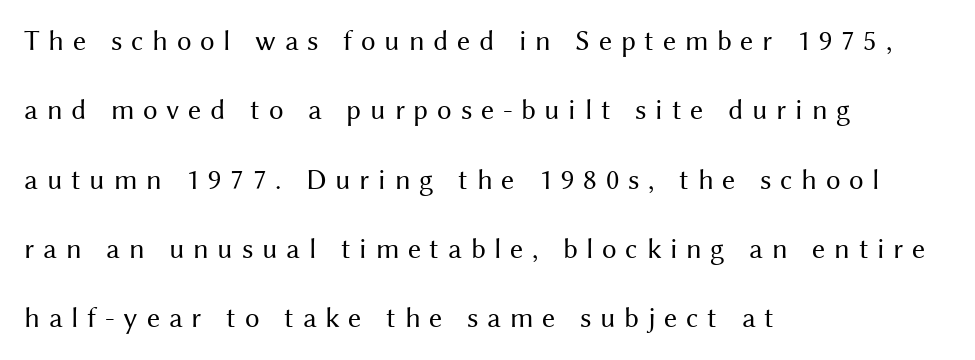
The image shows 29 px regular-weight sans-serif type, upright; set left-aligned, loose line spacing (2.39x), unusually wide letter spacing (+0.3 em), not underlined; medium stroke contrast and a medium x-height.
